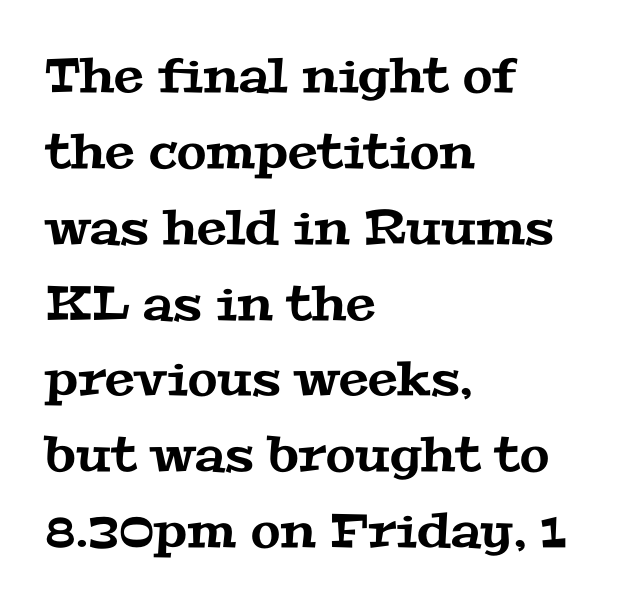
Q: Is the typeface a serif or a sans-serif typeface? A: Serif.
Q: Is the text underlined? A: No.
Q: How is the paragraph aligned? A: Left-aligned.
Q: Is the spacing between letters normal or unusually wide? A: Normal.
Q: Is the spacing between lines tight, normal or loose? A: Normal.
Q: Width (condensed, normal, or wide)? A: Wide.
Q: Stroke contrast? A: Medium.
Q: x-height? A: Medium.
Q: Monospaced? A: No.
